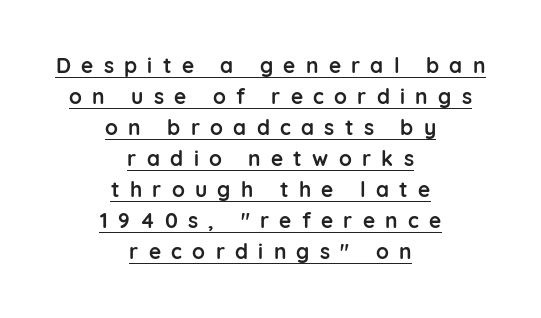
Q: Is the text bold? A: Yes.
Q: Is the text italic (slanted)? A: No, it is upright.
Q: Is the text underlined? A: Yes.
Q: How is the paragraph aligned? A: Centered.
Q: Is the spacing between letters normal or unusually wide? A: Unusually wide.
Q: Is the spacing between lines tight, normal or loose? A: Normal.
